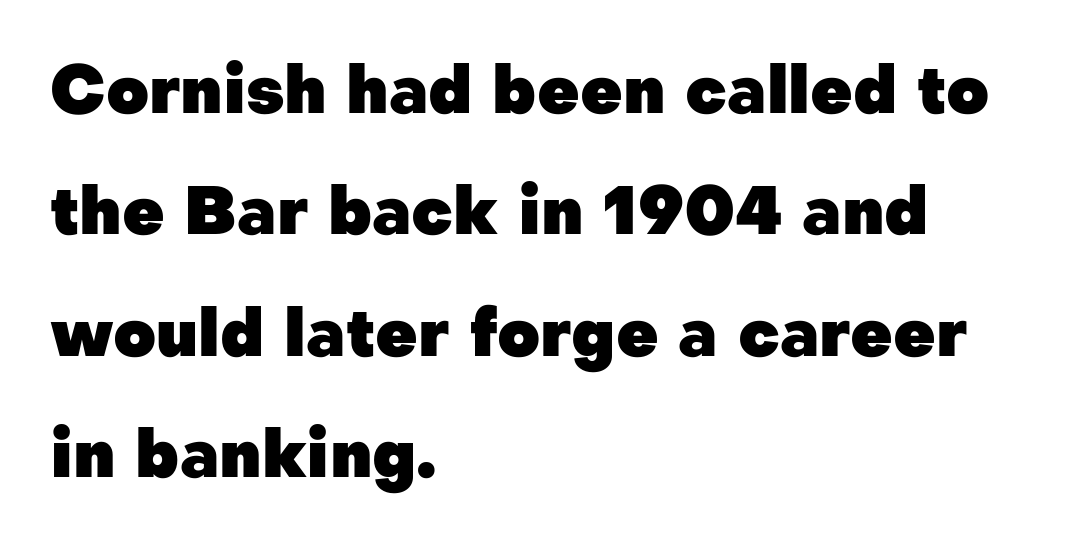
The image shows 66 px heavy sans-serif type, upright; set left-aligned, line spacing 1.84x, normal letter spacing, not underlined; low stroke contrast and a medium x-height.
